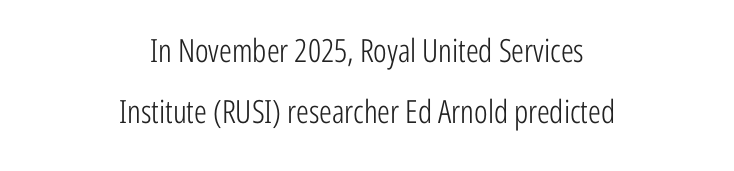
{"serif": "no", "italic": "no", "bold": "no", "weight": "light", "width": "condensed", "stroke_contrast": "low", "x_height": "medium", "monospaced": "no", "underline": "no", "align": "center", "line_spacing": "loose", "line_spacing_ratio": 1.92, "letter_spacing": "normal", "letter_spacing_em": 0.0, "glyph_px": 32}
